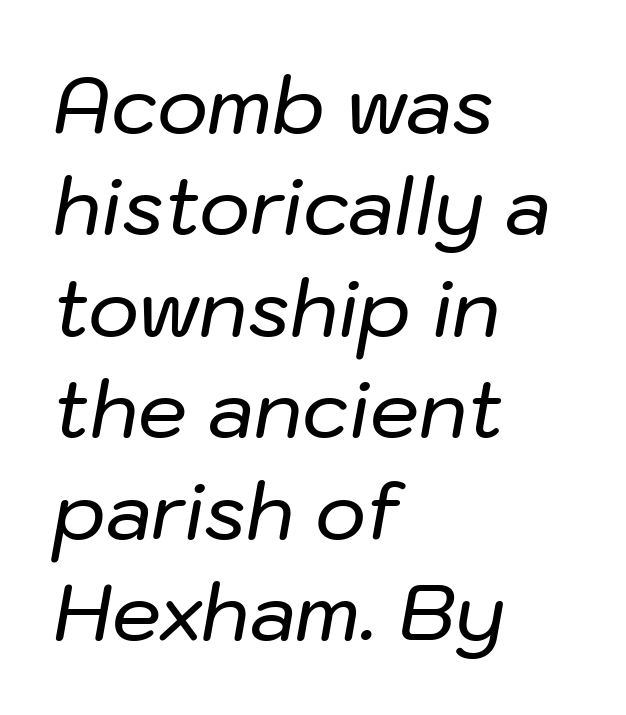
The specimen omits any rule beneath the text block's lines. The glyphs look as if they've been sheared to an angle. The letters advance in unequal steps, a hallmark of proportional type. Students, note that the glyphs here touch the page at normal intervals. Notice how the passage keeps a crisp vertical edge on the left only.
